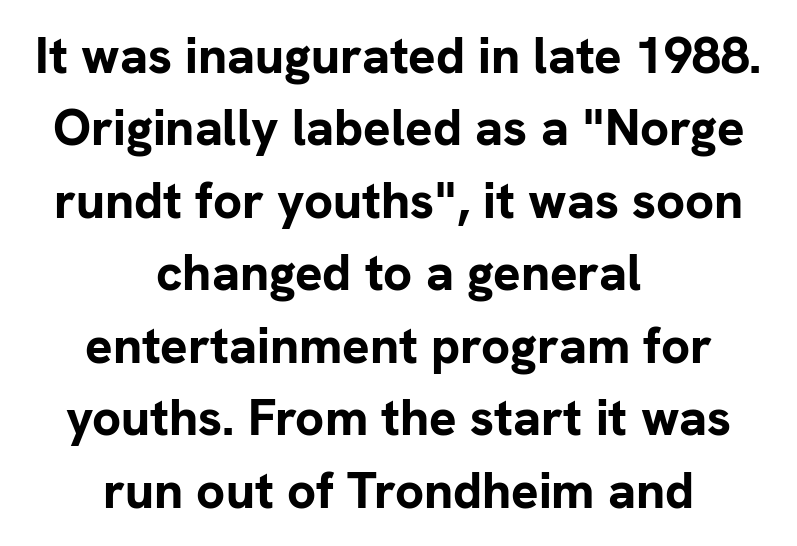
{"serif": "no", "italic": "no", "bold": "yes", "weight": "bold", "width": "normal", "stroke_contrast": "low", "x_height": "medium", "monospaced": "no", "underline": "no", "align": "center", "line_spacing": "normal", "line_spacing_ratio": 1.42, "letter_spacing": "normal", "letter_spacing_em": 0.0, "glyph_px": 51}
